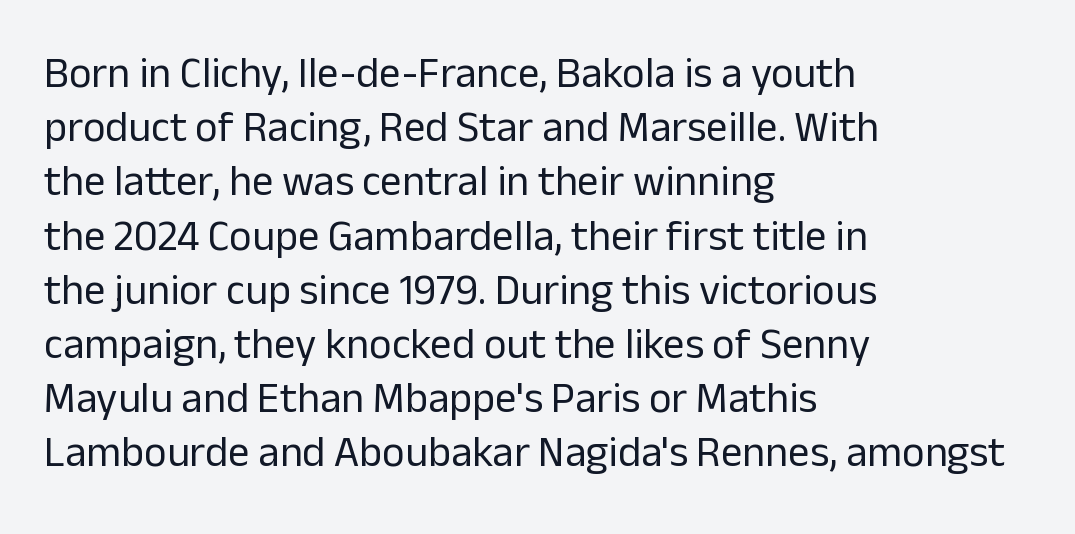
Tracking value appears to be zero — textbook default spacing. Descender tails drop into unmarked territory. The passage shown is not bold in any degree. The rendering uses natural spacing where letterforms have individual widths. Leftover space on each line is placed entirely after the last word. Designer's note — italics off, roman on.
